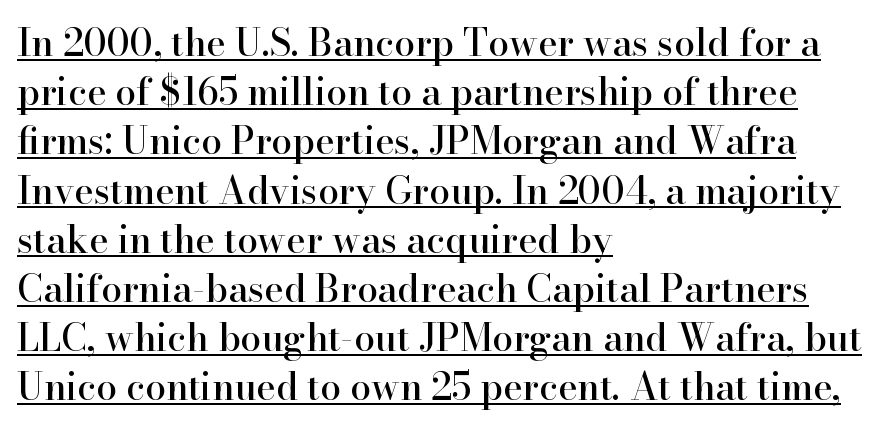
The image shows 37 px serif type, upright; set left-aligned, normal line spacing (1.33x), normal letter spacing, underlined; high stroke contrast and a small x-height.
